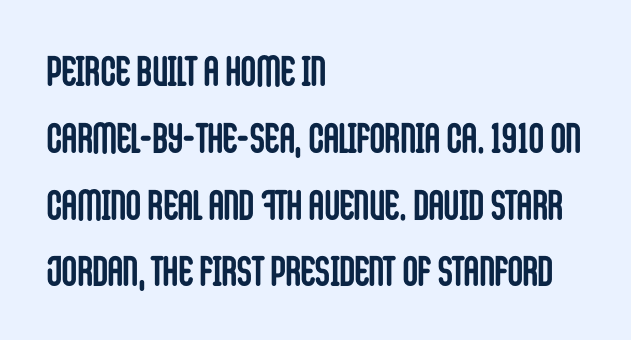
Q: Is the text bold? A: Yes.
Q: Is the text italic (slanted)? A: No, it is upright.
Q: Is the typeface a serif or a sans-serif typeface? A: Sans-serif.
Q: Is the text underlined? A: No.
Q: How is the paragraph aligned? A: Left-aligned.
Q: Is the spacing between letters normal or unusually wide? A: Normal.
Q: Is the spacing between lines tight, normal or loose? A: Normal.
Q: Width (condensed, normal, or wide)? A: Condensed.
Q: Stroke contrast? A: Low.
Q: x-height? A: Large.
Q: Monospaced? A: No.
